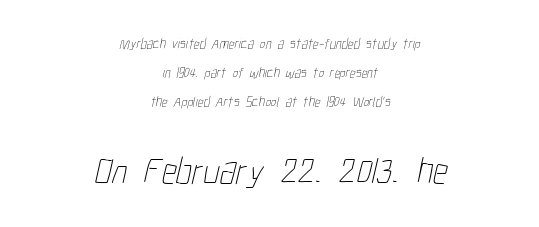
Interline gaps are noticeably wide in this sample. In this sample the second text group is rendered at the bigger scale. A centered setting, common on invitations and titles, is used for this passage. This sample uses plain, unmodified letter spacing. The foot of each line stays bare and open.
